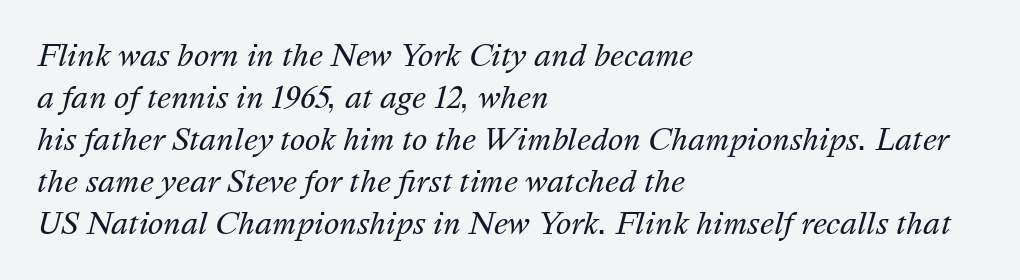
{"italic": "yes", "lean": "right", "slant_degrees": 16, "bold": "no", "weight": "regular", "width": "normal", "stroke_contrast": "medium", "x_height": "medium", "monospaced": "no", "underline": "no", "align": "left", "line_spacing": "normal", "line_spacing_ratio": 1.45, "letter_spacing": "normal", "letter_spacing_em": 0.0, "glyph_px": 29}
